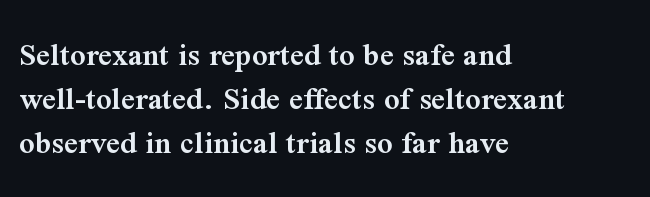
Q: Is the text bold? A: Semi-bold.
Q: Is the text italic (slanted)? A: No, it is upright.
Q: Is the typeface a serif or a sans-serif typeface? A: Serif.
Q: Is the text underlined? A: No.
Q: How is the paragraph aligned? A: Left-aligned.
Q: Is the spacing between letters normal or unusually wide? A: Normal.
Q: Is the spacing between lines tight, normal or loose? A: Normal.
Q: Width (condensed, normal, or wide)? A: Normal.
Q: Stroke contrast? A: Medium.
Q: x-height? A: Medium.
Q: Monospaced? A: No.
